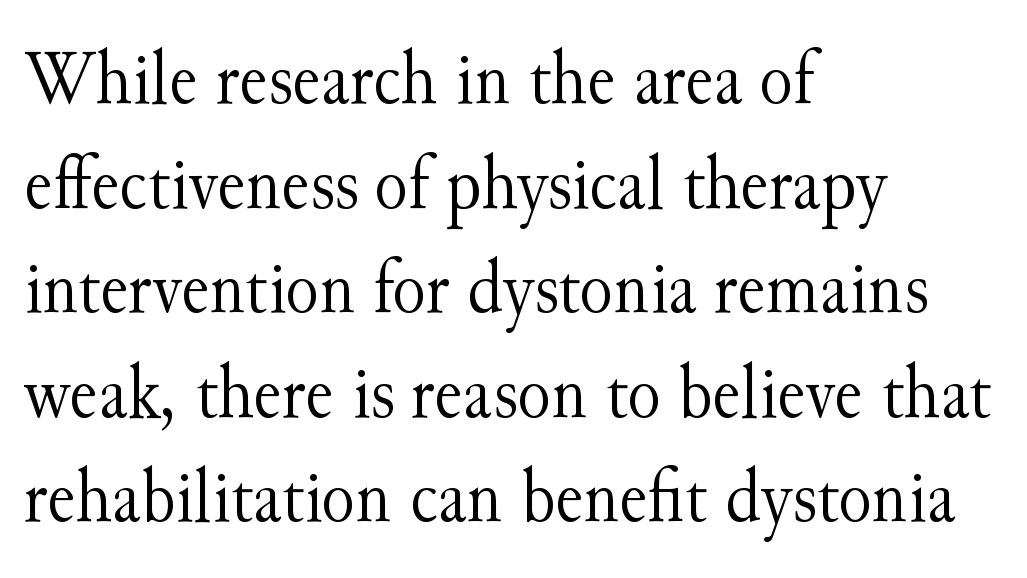
The image shows 78 px light serif type, upright; set left-aligned, normal line spacing (1.34x), normal letter spacing, not underlined; medium stroke contrast and a small x-height.
